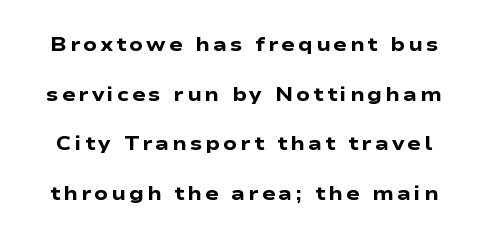
The image shows 20 px bold type, upright; set loose line spacing (2.48x), not underlined.
